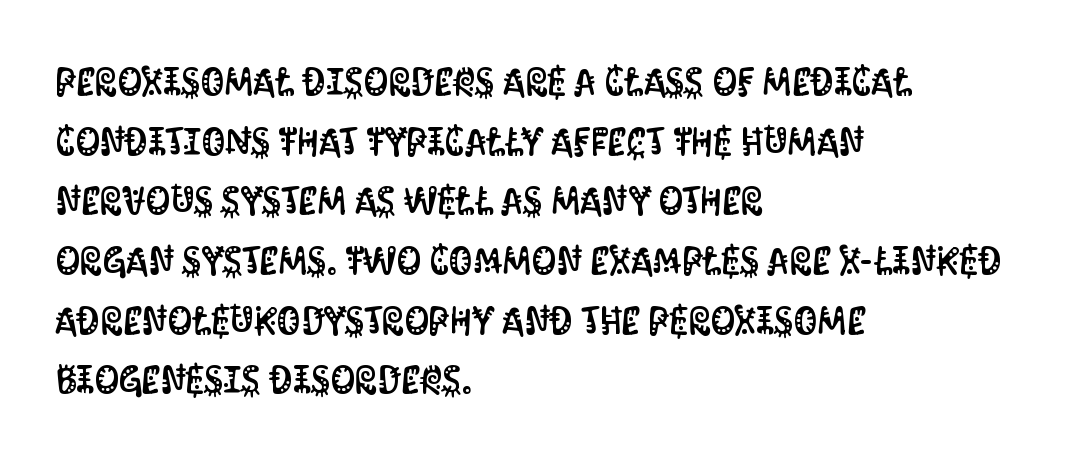
Q: Is the text italic (slanted)? A: No, it is upright.
Q: Is the typeface a serif or a sans-serif typeface? A: Sans-serif.
Q: Is the text underlined? A: No.
Q: How is the paragraph aligned? A: Left-aligned.
Q: Is the spacing between letters normal or unusually wide? A: Normal.
Q: Is the spacing between lines tight, normal or loose? A: Normal.
Q: Width (condensed, normal, or wide)? A: Condensed.
Q: Stroke contrast? A: Medium.
Q: x-height? A: Large.
Q: Monospaced? A: No.
